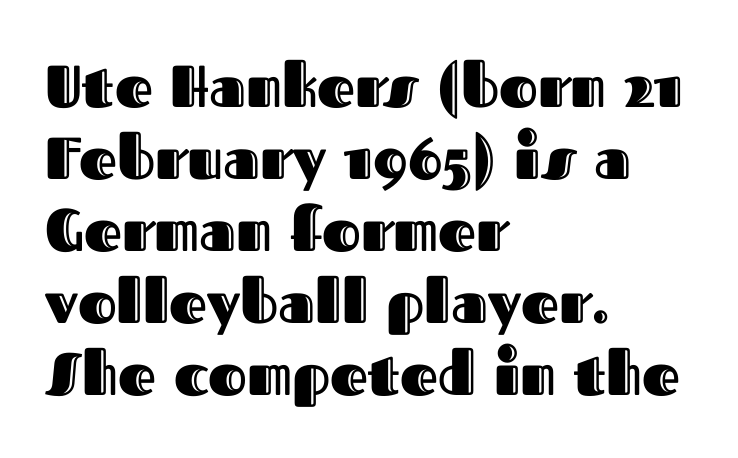
Check under the words: just untouched page. You can tell it's not italic because the verticals are truly vertical. All the whitespace from short lines collects on the right. Each letter keeps its own natural width here, so spacing adapts to shape. There is no visible air inserted between adjacent glyphs.
